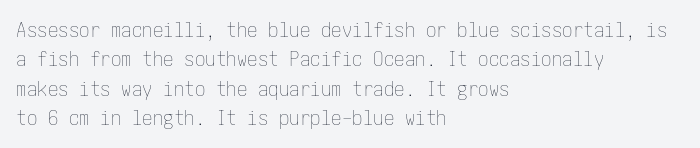
The image shows 21 px text type, upright; set left-aligned, normal line spacing (1.4x), normal letter spacing, not underlined.
